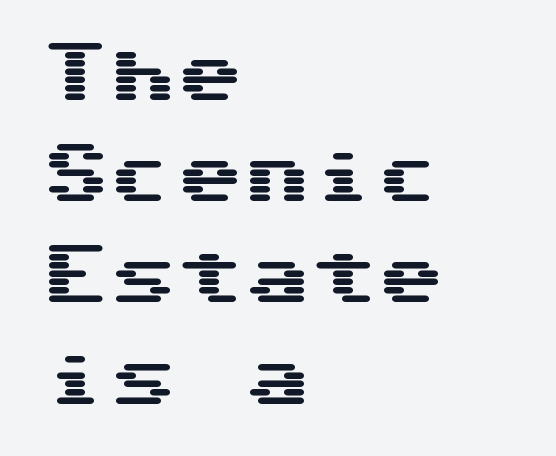
Q: Is the text italic (slanted)? A: No, it is upright.
Q: Is the typeface a serif or a sans-serif typeface? A: Sans-serif.
Q: Is the text underlined? A: No.
Q: How is the paragraph aligned? A: Left-aligned.
Q: Is the spacing between letters normal or unusually wide? A: Normal.
Q: Is the spacing between lines tight, normal or loose? A: Normal.
Q: Width (condensed, normal, or wide)? A: Wide.
Q: Stroke contrast? A: Medium.
Q: x-height? A: Medium.
